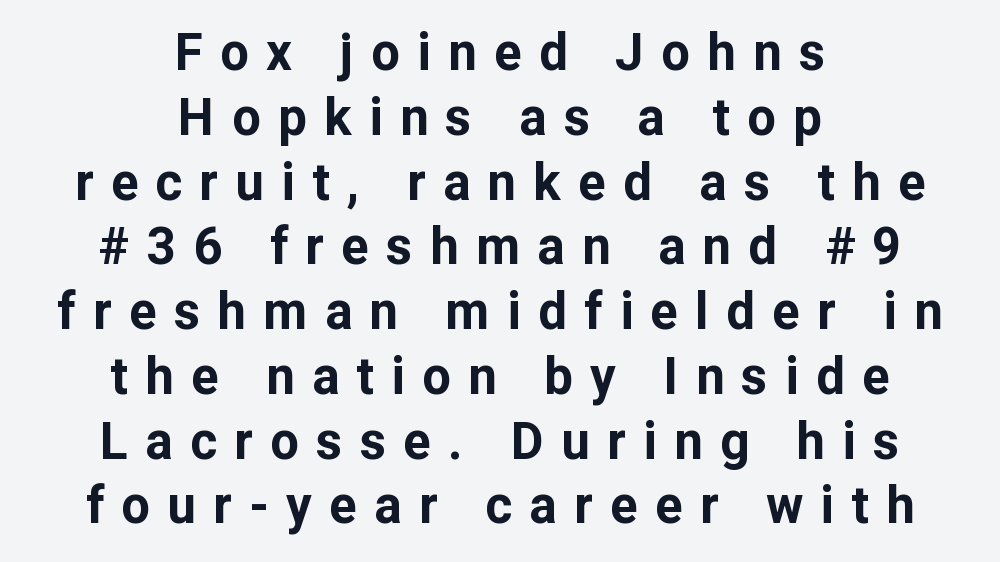
{"serif": "no", "italic": "no", "bold": "yes", "weight": "bold", "width": "normal", "stroke_contrast": "low", "x_height": "medium", "monospaced": "no", "underline": "no", "align": "center", "line_spacing": "normal", "line_spacing_ratio": 1.27, "letter_spacing": "wide", "letter_spacing_em": 0.34, "glyph_px": 51}
